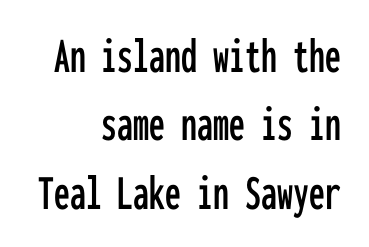
The lines are quadded right. Anything drawn beneath the words? Only blank space. Nobody touched the tracking dial on this one. Do the characters align in a grid? Yes, the font is monospaced. Is there any slant? The stems are plumb. Nope, no serifs anywhere on these letters.
